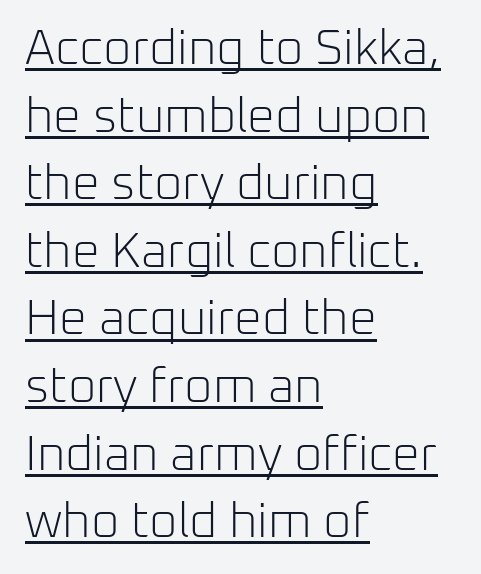
The image shows 49 px light sans-serif type, upright; set left-aligned, normal line spacing (1.38x), normal letter spacing, underlined; low stroke contrast and a medium x-height.
